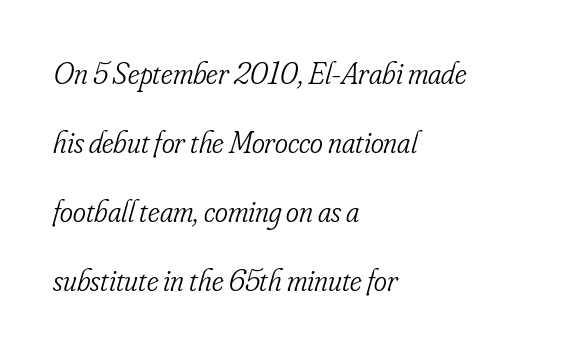
The image shows 31 px light, condensed serif type, italic (leaning right); set left-aligned, loose line spacing (2.23x), normal letter spacing, not underlined; low stroke contrast and a small x-height.
